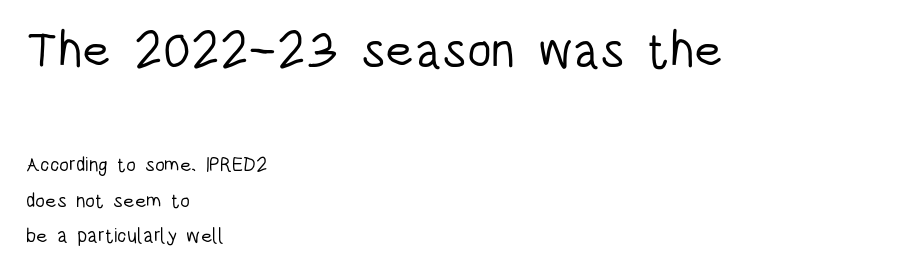
No letter is thick-stroked: the sample isn't bold. A typesetter would call this proportional, since set widths differ per character. Rendered with straight, roman letterforms. How are the letters spaced? Ordinarily, with no added tracking. Which chunk is bigger? The first one — the top block dwarfs the bottom. Honestly, there is no underline to notice here at all.
